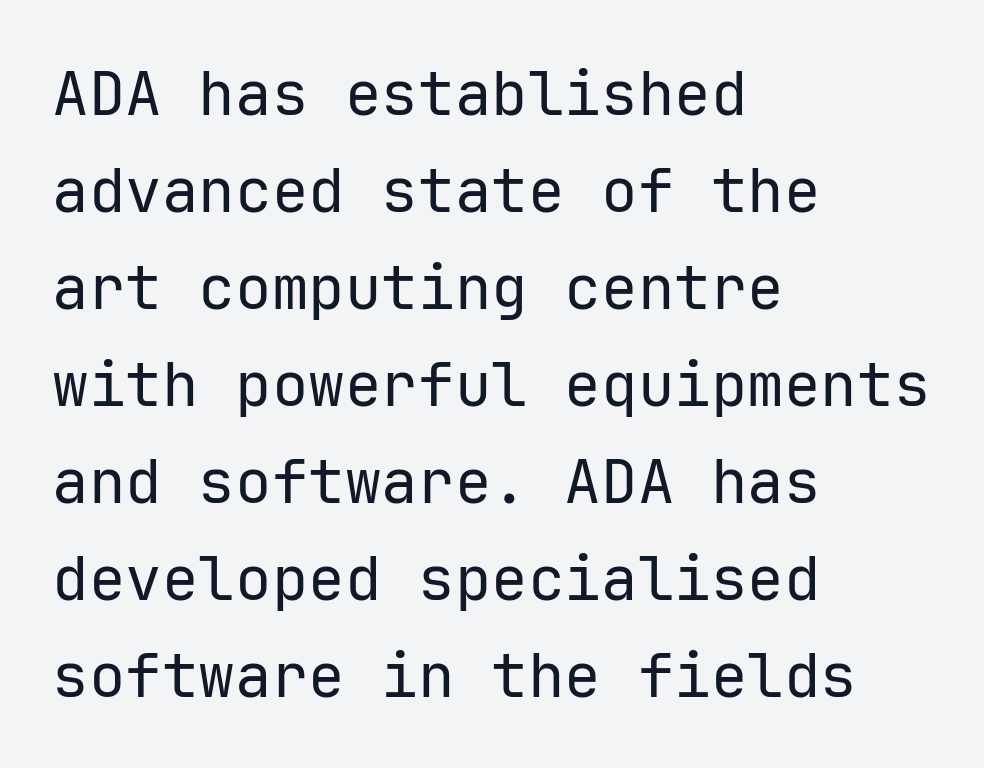
Words float on clear page, feet unadorned. A normal amount of white space separates one row of letters from the next. Is the type heavy? It reads as light-to-regular instead. The axis of the letterforms is exactly vertical.
